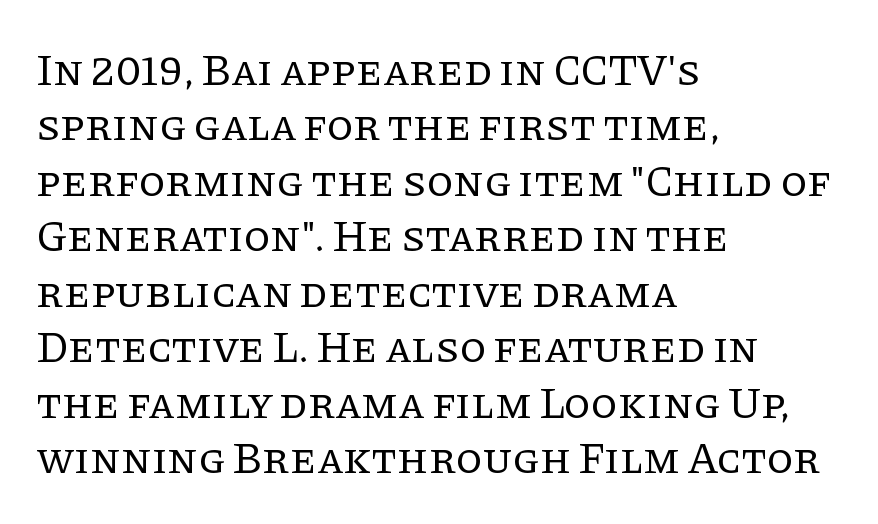
These glyphs show unthickened strokes, regular width or finer. The letters carry serifs — small finishing strokes at the ends of their stems. Is the block centered? No — it sits flush against the left margin. These lines are rendered in a variable-pitch font. There is no visible air inserted between adjacent glyphs.
